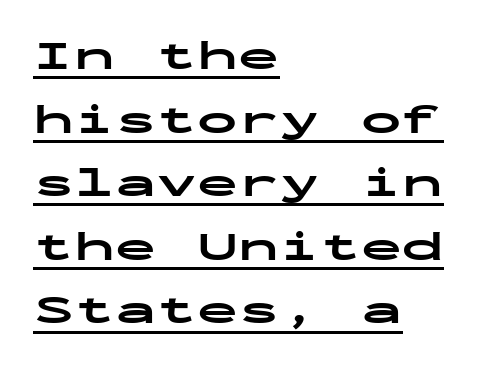
Q: Is the text bold? A: Yes.
Q: Is the text italic (slanted)? A: No, it is upright.
Q: Is the typeface a serif or a sans-serif typeface? A: Sans-serif.
Q: Is the text underlined? A: Yes.
Q: How is the paragraph aligned? A: Left-aligned.
Q: Is the spacing between letters normal or unusually wide? A: Normal.
Q: Is the spacing between lines tight, normal or loose? A: Normal.
Q: Width (condensed, normal, or wide)? A: Wide.
Q: Stroke contrast? A: Low.
Q: x-height? A: Medium.
Q: Monospaced? A: Yes.
